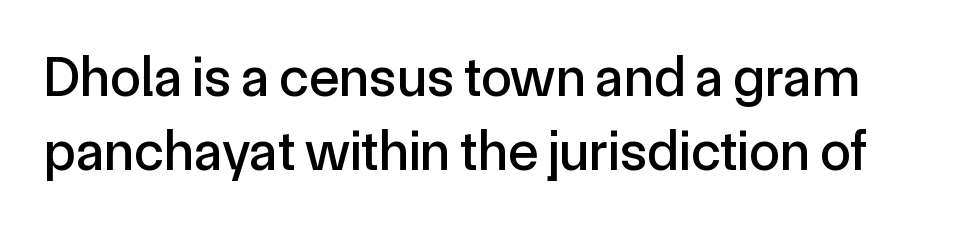
Q: Is the text italic (slanted)? A: No, it is upright.
Q: Is the typeface a serif or a sans-serif typeface? A: Sans-serif.
Q: Is the text underlined? A: No.
Q: Is the spacing between letters normal or unusually wide? A: Normal.
Q: Is the spacing between lines tight, normal or loose? A: Normal.
Q: Width (condensed, normal, or wide)? A: Normal.
Q: x-height? A: Medium.
Q: Monospaced? A: No.
